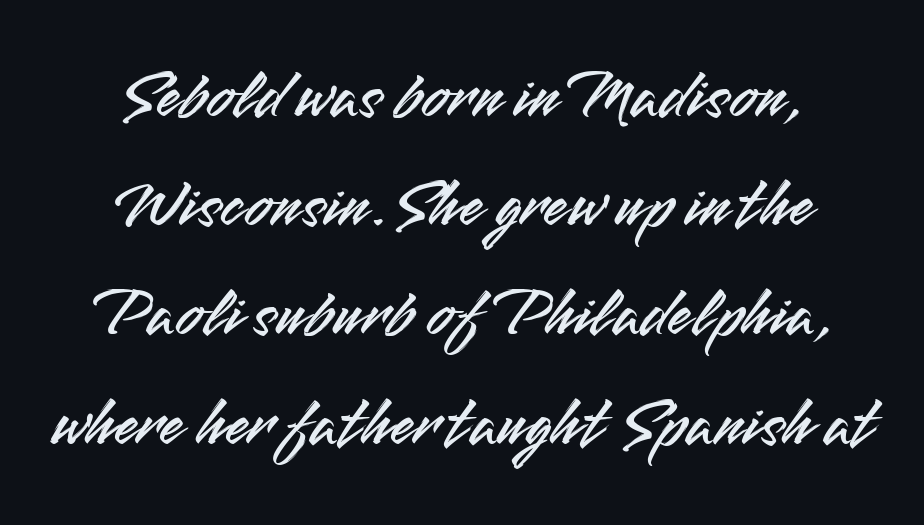
The gap between lines stays unmarked. Short and long lines alike share a common midpoint. Nope, no serifs anywhere on these letters.
